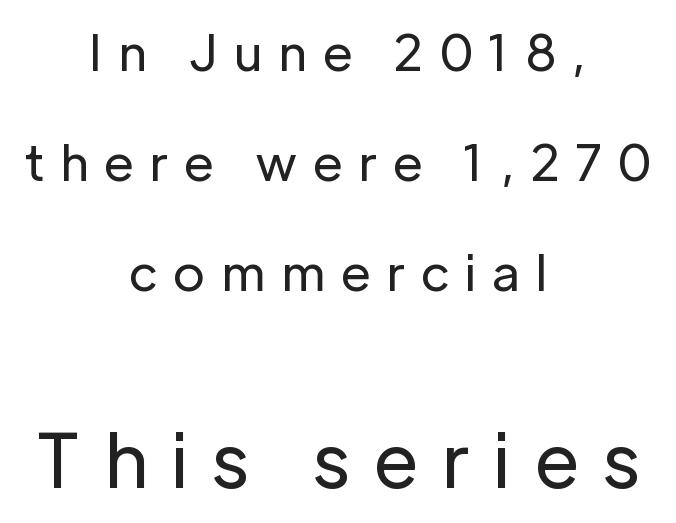
Centered paragraph, ragged on both sides. Posture: vertical. The passage shown stacks its lines with a broad gap. Descender tails drop into unmarked territory.
